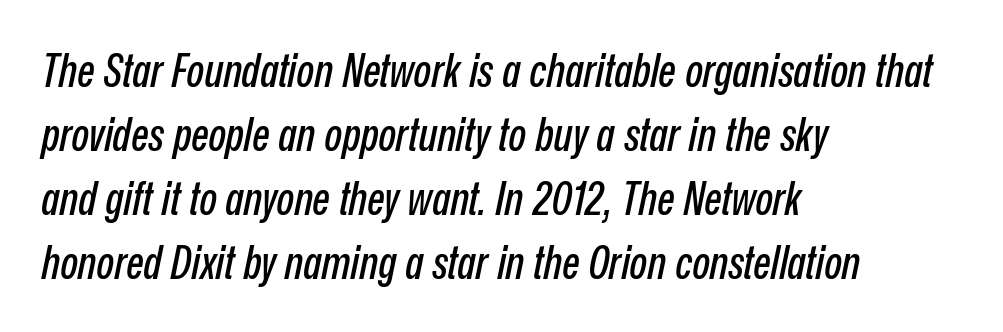
The image shows 46 px condensed type, italic (leaning right); set left-aligned, normal line spacing (1.39x), normal letter spacing, not underlined; low stroke contrast and a medium x-height.
